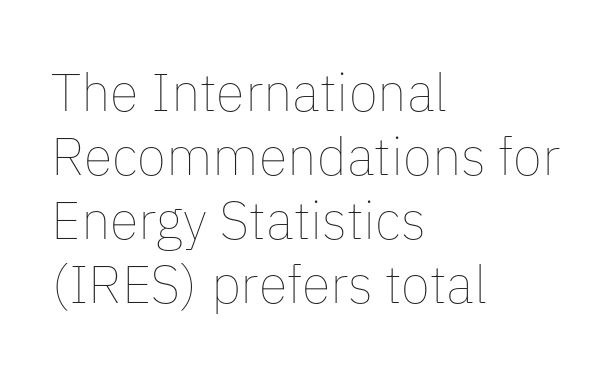
The passage shown is not underscored anywhere. Do the letters lean? They stand straight. You could call the tracking neutral — neither tight nor loose. The lines in this sample share a left origin and differ only in where they stop. Do the characters align in a grid? No, the font is proportional. Weight: regular or lighter.
